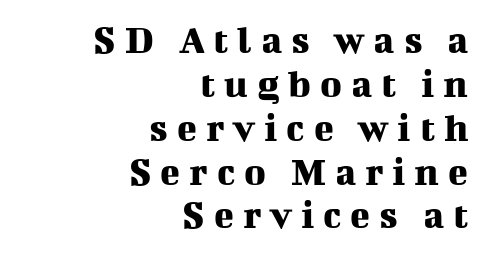
Do the letters lean? They stand straight. A typesetter would call this proportional, since set widths differ per character. Each word looks stretched out because of the extra space between its letters. How would I describe the line gaps? Narrow and economical.
